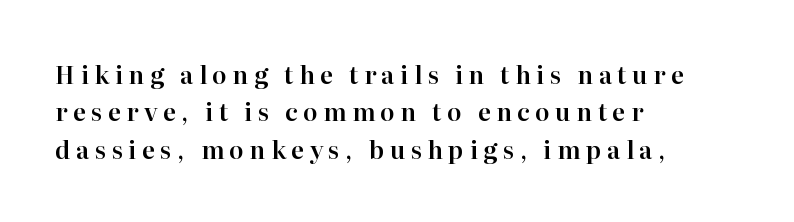
These lines are set flush left with a ragged right edge. Honestly, the row spacing looks completely unremarkable. The passage shown has open, widely tracked lettering throughout. The space directly below the letters is spotless. Designer's note — italics off, roman on.
